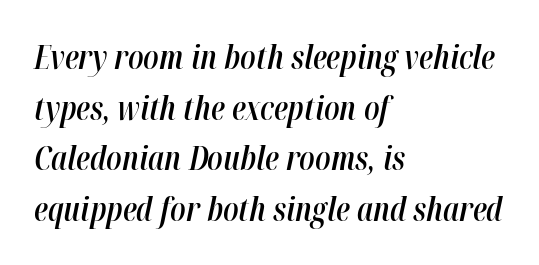
Q: Is the text bold? A: Semi-bold.
Q: Is the text italic (slanted)? A: Yes, it leans right by about 12 degrees.
Q: Is the text underlined? A: No.
Q: How is the paragraph aligned? A: Left-aligned.
Q: Is the spacing between letters normal or unusually wide? A: Normal.
Q: Is the spacing between lines tight, normal or loose? A: Normal.
Q: Width (condensed, normal, or wide)? A: Condensed.
Q: Stroke contrast? A: High.
Q: x-height? A: Medium.
Q: Monospaced? A: No.
